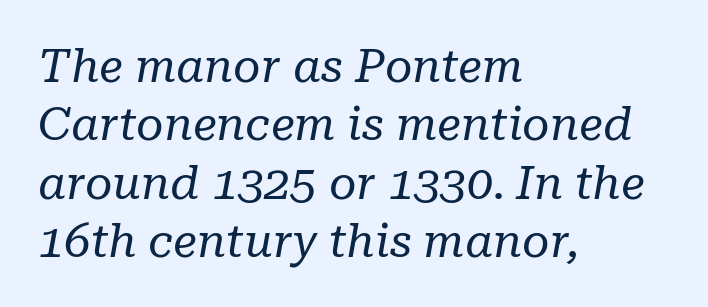
{"serif": "yes", "italic": "yes", "lean": "right", "slant_degrees": 10, "bold": "no", "weight": "regular", "width": "normal", "stroke_contrast": "low", "x_height": "medium", "monospaced": "no", "underline": "no", "align": "left", "line_spacing_ratio": 1.24, "letter_spacing": "normal", "letter_spacing_em": 0.0, "glyph_px": 47}
